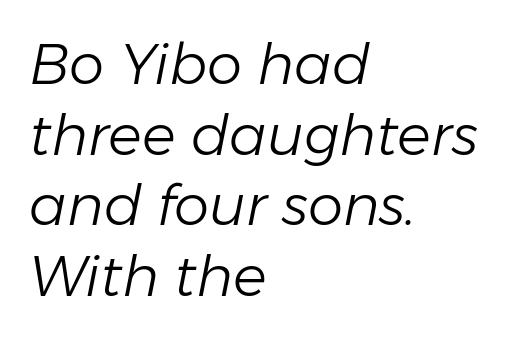
{"italic": "yes", "lean": "right", "slant_degrees": 11, "bold": "no", "weight": "light", "width": "normal", "stroke_contrast": "low", "x_height": "medium", "monospaced": "no", "underline": "no", "align": "left", "line_spacing": "normal", "line_spacing_ratio": 1.26, "letter_spacing": "normal", "letter_spacing_em": 0.0, "glyph_px": 56}
